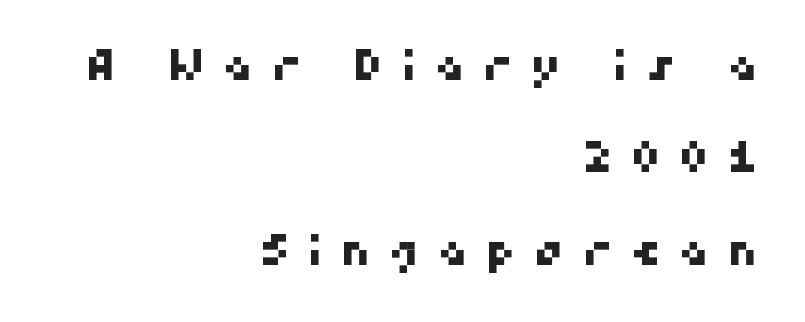
{"serif": "no", "width": "normal", "stroke_contrast": "high", "x_height": "medium", "monospaced": "no", "underline": "no", "align": "right", "line_spacing": "loose", "line_spacing_ratio": 2.2, "letter_spacing": "wide", "letter_spacing_em": 0.43, "glyph_px": 42}
